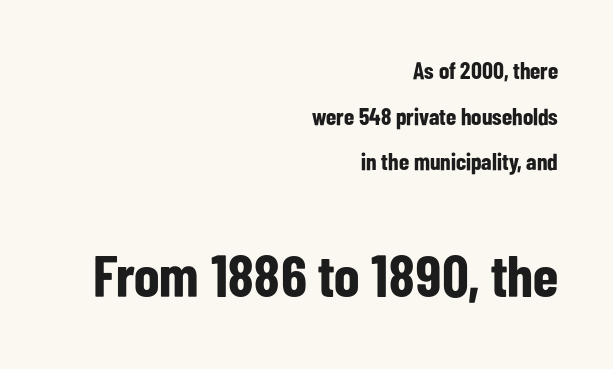
Q: Is the text bold? A: Yes.
Q: Is the text italic (slanted)? A: No, it is upright.
Q: Is the typeface a serif or a sans-serif typeface? A: Sans-serif.
Q: Is the text underlined? A: No.
Q: How is the paragraph aligned? A: Right-aligned.
Q: Is the spacing between letters normal or unusually wide? A: Normal.
Q: Is the spacing between lines tight, normal or loose? A: Loose.
Q: Which block of text is set in a larger size, the first (top) or the second (bottom)? A: The second (bottom) one.
Q: Width (condensed, normal, or wide)? A: Condensed.
Q: Stroke contrast? A: Low.
Q: x-height? A: Medium.
Q: Monospaced? A: No.
